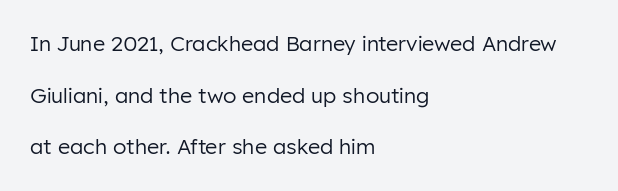
Q: Is the text bold? A: No.
Q: Is the text italic (slanted)? A: No, it is upright.
Q: Is the text underlined? A: No.
Q: How is the paragraph aligned? A: Left-aligned.
Q: Is the spacing between letters normal or unusually wide? A: Normal.
Q: Is the spacing between lines tight, normal or loose? A: Loose.
